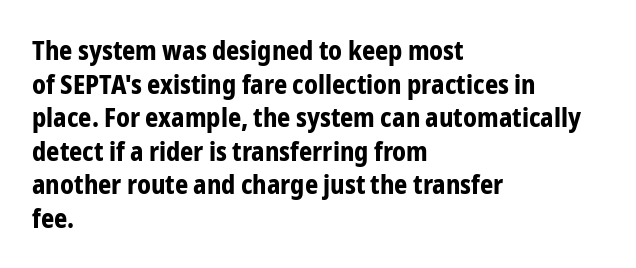
Regarding leading, the lines here are spaced in the standard way. Nothing unusual about the tracking: characters are spaced as the font intends. Clear beneath every line of the passage. The compositor pushed each line to the left boundary. Ascenders rise straight up at ninety degrees. The font is running at its bold setting.
